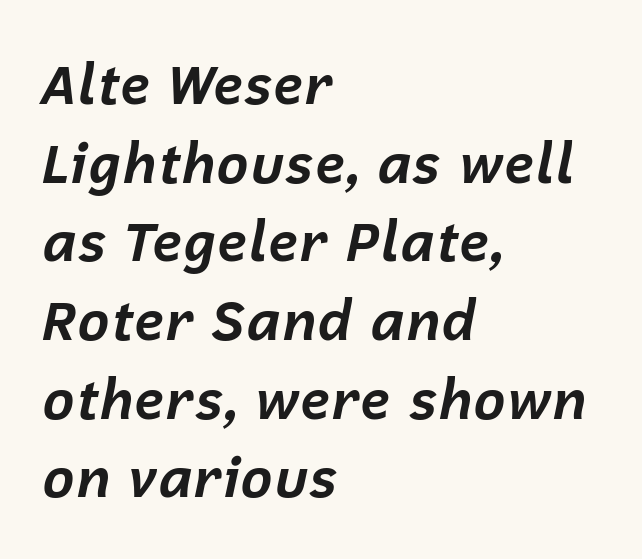
The image shows 55 px bold type, italic (leaning right); set left-aligned, normal line spacing (1.43x), normal letter spacing, not underlined; low stroke contrast and a medium x-height.
